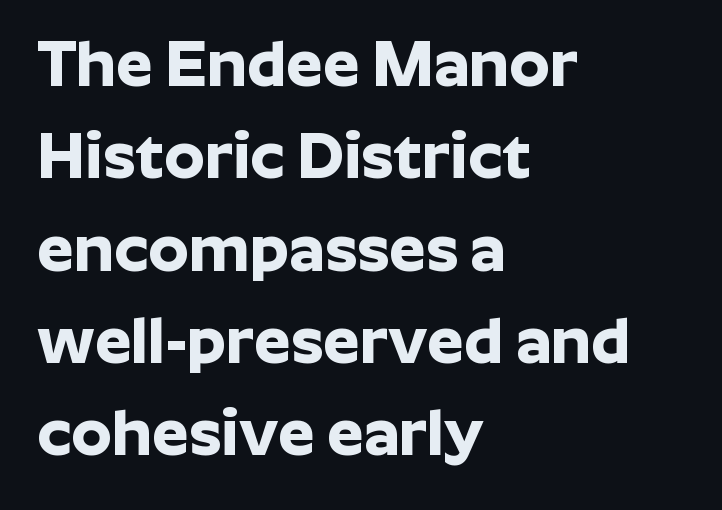
Q: Is the text bold? A: Yes.
Q: Is the text italic (slanted)? A: No, it is upright.
Q: Is the typeface a serif or a sans-serif typeface? A: Sans-serif.
Q: Is the text underlined? A: No.
Q: How is the paragraph aligned? A: Left-aligned.
Q: Is the spacing between letters normal or unusually wide? A: Normal.
Q: Is the spacing between lines tight, normal or loose? A: Normal.
Q: Width (condensed, normal, or wide)? A: Normal.
Q: Stroke contrast? A: Low.
Q: x-height? A: Medium.
Q: Monospaced? A: No.
